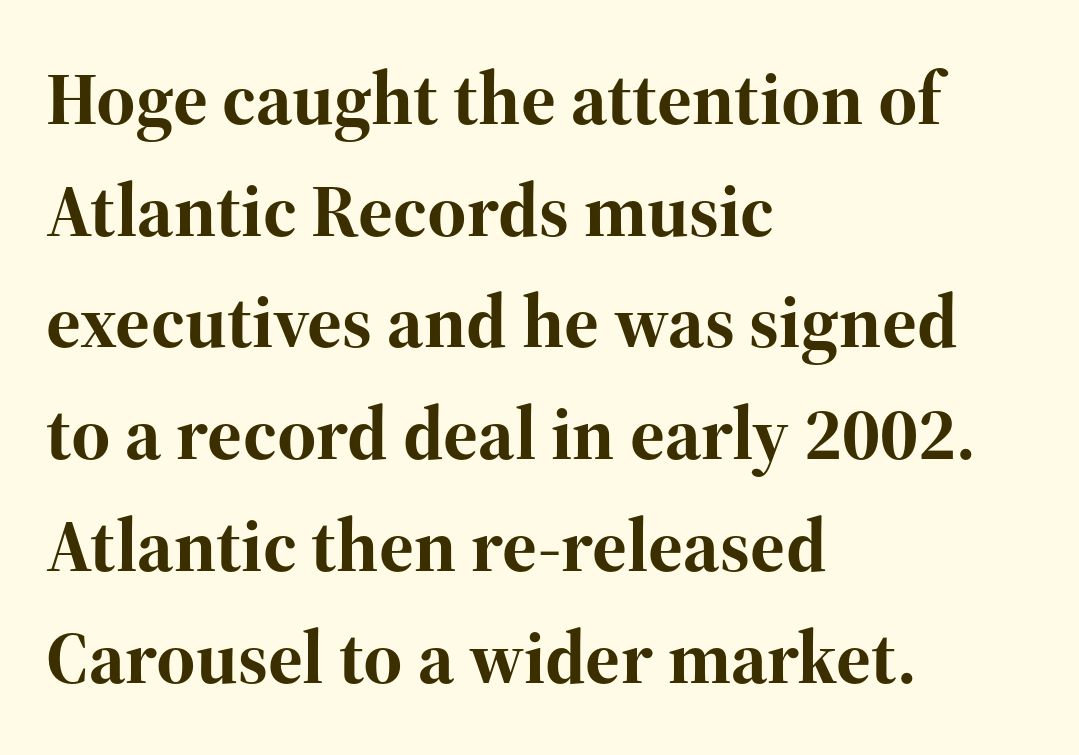
Q: Is the text bold? A: Yes.
Q: Is the text italic (slanted)? A: No, it is upright.
Q: Is the typeface a serif or a sans-serif typeface? A: Serif.
Q: Is the text underlined? A: No.
Q: How is the paragraph aligned? A: Left-aligned.
Q: Is the spacing between letters normal or unusually wide? A: Normal.
Q: Is the spacing between lines tight, normal or loose? A: Normal.
Q: Width (condensed, normal, or wide)? A: Normal.
Q: Stroke contrast? A: High.
Q: x-height? A: Medium.
Q: Monospaced? A: No.
